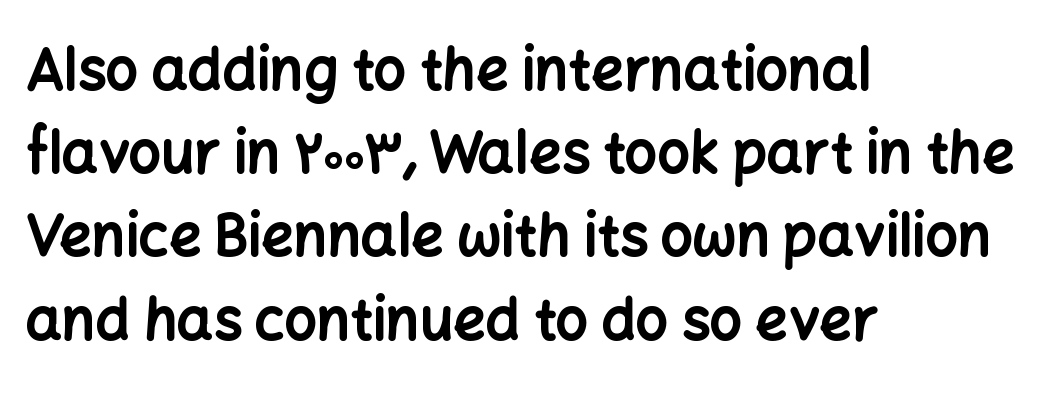
Q: Is the text bold? A: Yes.
Q: Is the text italic (slanted)? A: No, it is upright.
Q: Is the typeface a serif or a sans-serif typeface? A: Sans-serif.
Q: Is the text underlined? A: No.
Q: How is the paragraph aligned? A: Left-aligned.
Q: Is the spacing between letters normal or unusually wide? A: Normal.
Q: Is the spacing between lines tight, normal or loose? A: Normal.
Q: Width (condensed, normal, or wide)? A: Normal.
Q: Stroke contrast? A: Low.
Q: x-height? A: Medium.
Q: Monospaced? A: No.
